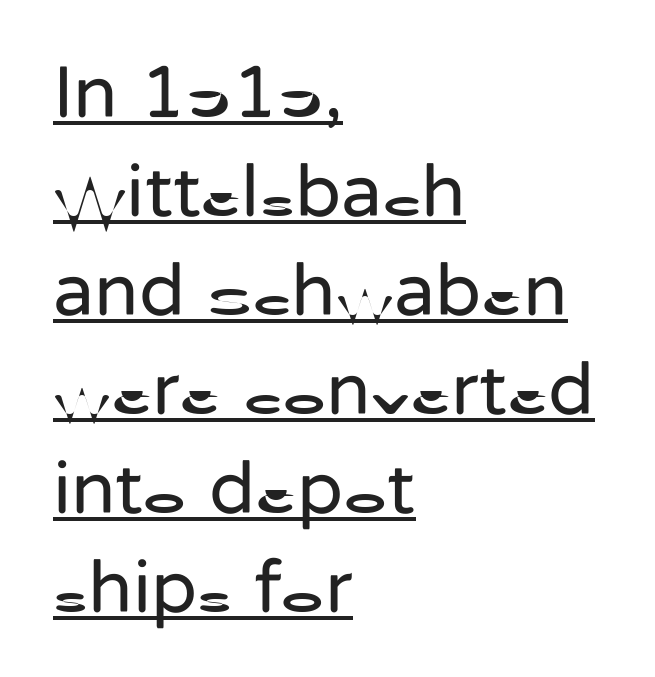
{"serif": "no", "italic": "no", "bold": "no", "weight": "regular", "width": "normal", "stroke_contrast": "low", "x_height": "medium", "monospaced": "no", "underline": "yes", "align": "left", "line_spacing": "normal", "line_spacing_ratio": 1.32, "letter_spacing": "normal", "letter_spacing_em": 0.0, "glyph_px": 75}
